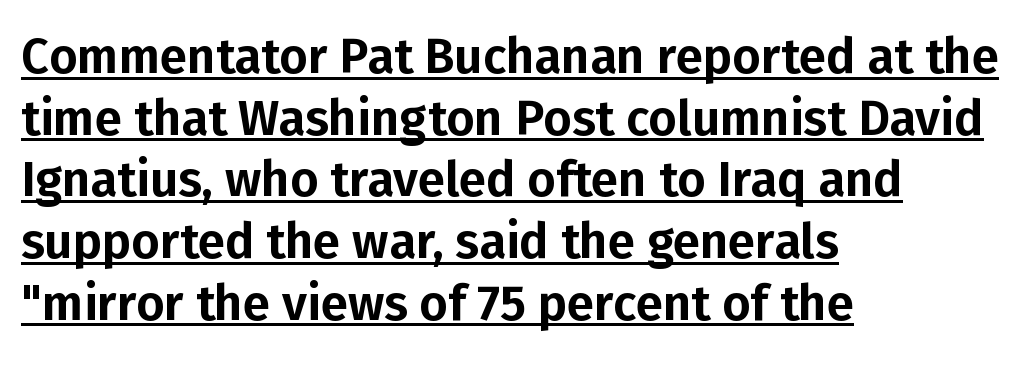
{"serif": "no", "italic": "no", "width": "normal", "stroke_contrast": "low", "x_height": "medium", "monospaced": "no", "underline": "yes", "align": "left", "line_spacing": "normal", "line_spacing_ratio": 1.26, "letter_spacing": "normal", "letter_spacing_em": 0.0, "glyph_px": 49}
